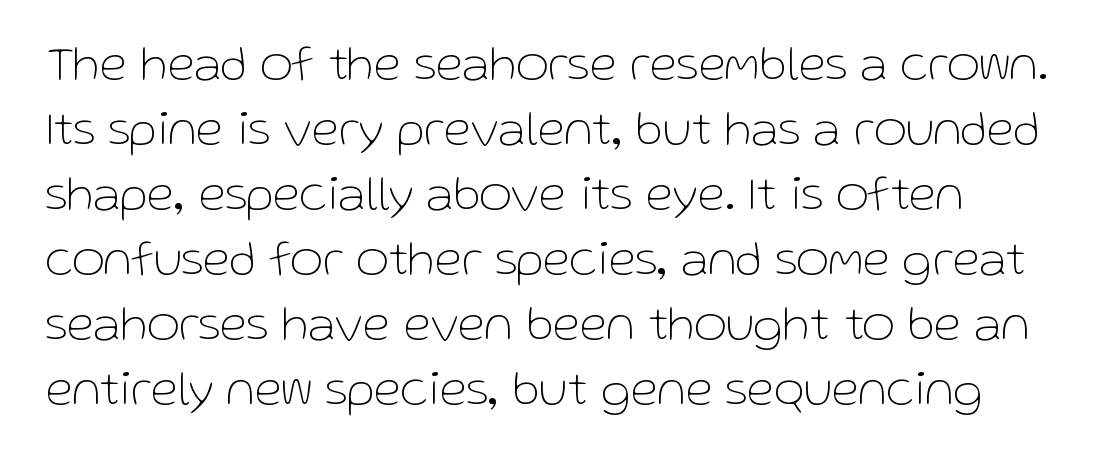
Q: Is the text bold? A: No.
Q: Is the text italic (slanted)? A: No, it is upright.
Q: Is the typeface a serif or a sans-serif typeface? A: Sans-serif.
Q: Is the text underlined? A: No.
Q: Is the spacing between letters normal or unusually wide? A: Normal.
Q: Is the spacing between lines tight, normal or loose? A: Normal.
Q: Width (condensed, normal, or wide)? A: Normal.
Q: Stroke contrast? A: Low.
Q: x-height? A: Medium.
Q: Monospaced? A: No.
